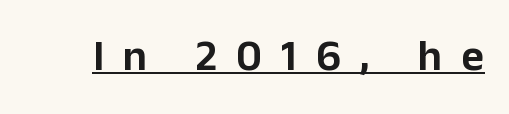
{"serif": "no", "italic": "no", "width": "normal", "stroke_contrast": "low", "x_height": "medium", "monospaced": "no", "underline": "yes", "letter_spacing": "wide", "letter_spacing_em": 0.43, "glyph_px": 44}
